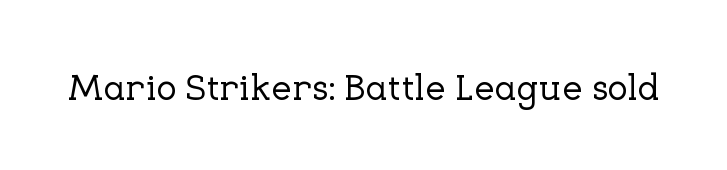
The image shows 37 px serif type, upright; set normal letter spacing, not underlined; low stroke contrast and a medium x-height.
